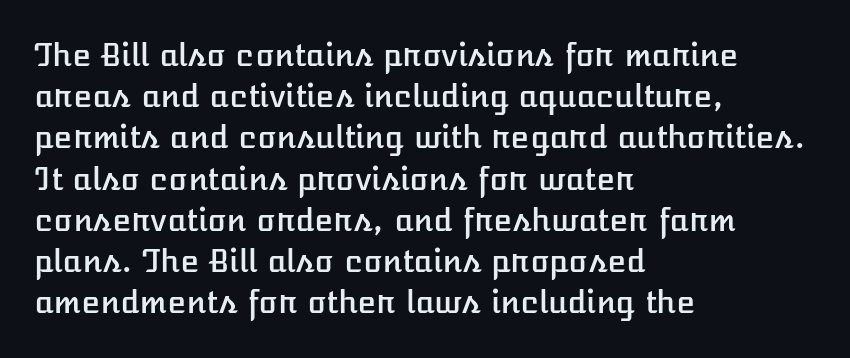
No word sits above an underline. These lines are set flush left with a ragged right edge. A typesetter would call this proportional, since set widths differ per character. Is there any slant? The stems are plumb. Baseline-to-baseline distance is the conventional proportion of letter height.
